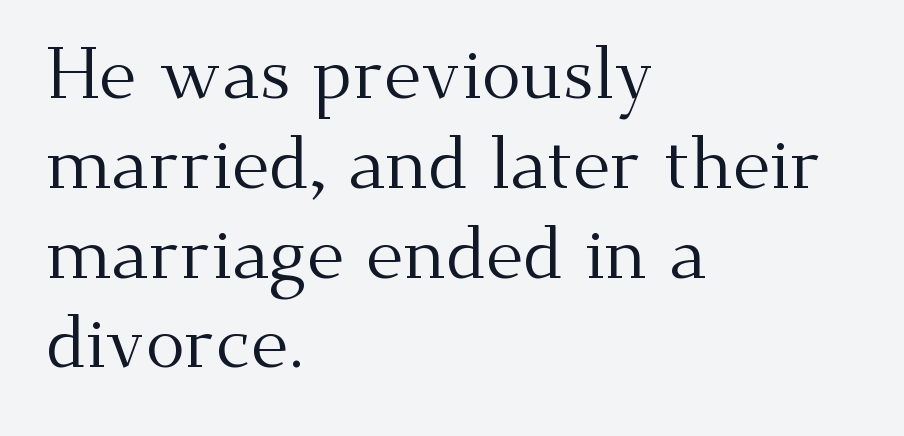
{"serif": "yes", "italic": "no", "bold": "no", "weight": "regular", "width": "normal", "stroke_contrast": "medium", "x_height": "small", "monospaced": "no", "underline": "no", "align": "left", "line_spacing_ratio": 1.23, "letter_spacing": "normal", "letter_spacing_em": 0.0, "glyph_px": 73}
